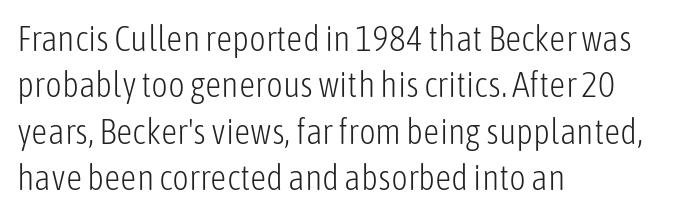
{"serif": "no", "italic": "no", "bold": "no", "weight": "light", "width": "condensed", "stroke_contrast": "low", "x_height": "medium", "monospaced": "no", "underline": "no", "align": "left", "line_spacing": "normal", "line_spacing_ratio": 1.29, "letter_spacing": "normal", "letter_spacing_em": 0.0, "glyph_px": 36}
